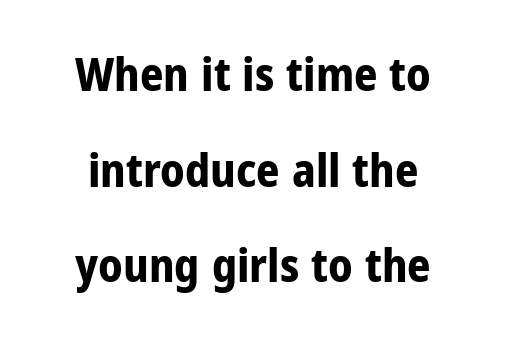
The face used here is proportionally spaced, like ordinary book or web type. Is the block centered? Yes — each line is placed symmetrically about the middle. A roman cut, with each character standing at attention. The letters are bold, with thick, heavy strokes. How would I describe the line gaps? Wide and relaxed. Check the space under the baseline: it is left empty.
